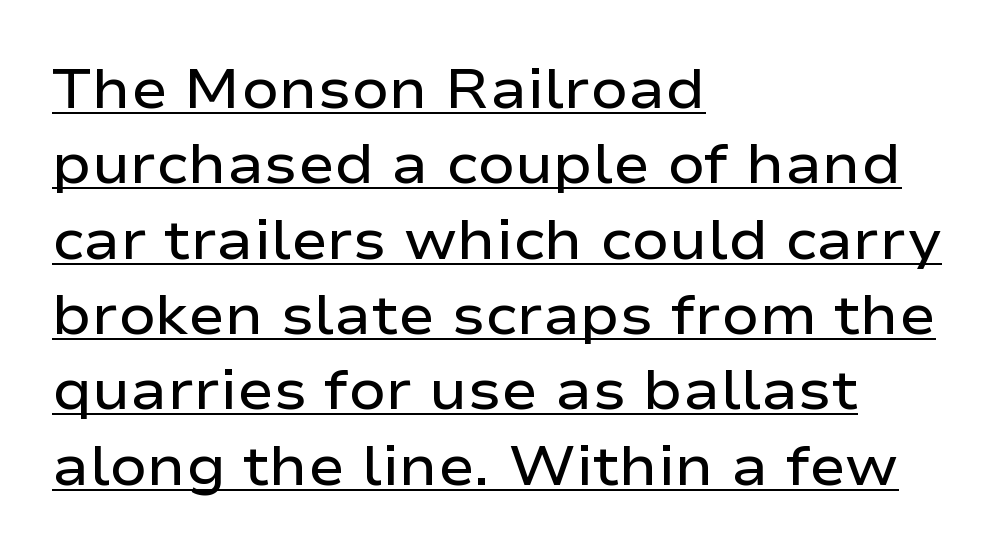
{"serif": "no", "italic": "no", "bold": "semi", "weight": "semibold", "width": "wide", "stroke_contrast": "low", "x_height": "medium", "monospaced": "no", "underline": "yes", "align": "left", "line_spacing": "normal", "line_spacing_ratio": 1.37, "letter_spacing": "normal", "letter_spacing_em": 0.0, "glyph_px": 55}
